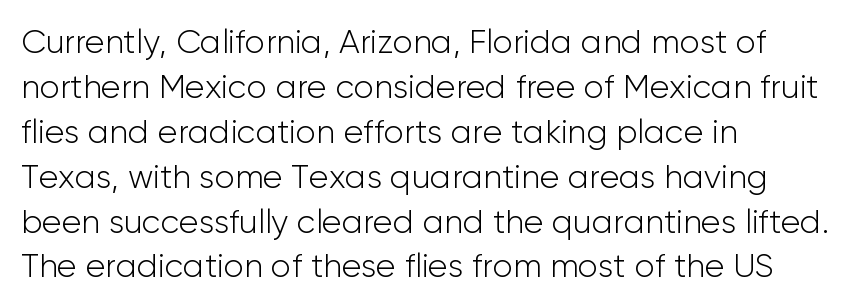
{"serif": "no", "italic": "no", "bold": "no", "weight": "light", "width": "normal", "stroke_contrast": "low", "x_height": "medium", "monospaced": "no", "underline": "no", "align": "left", "line_spacing": "normal", "line_spacing_ratio": 1.36, "letter_spacing": "normal", "letter_spacing_em": 0.0, "glyph_px": 33}
